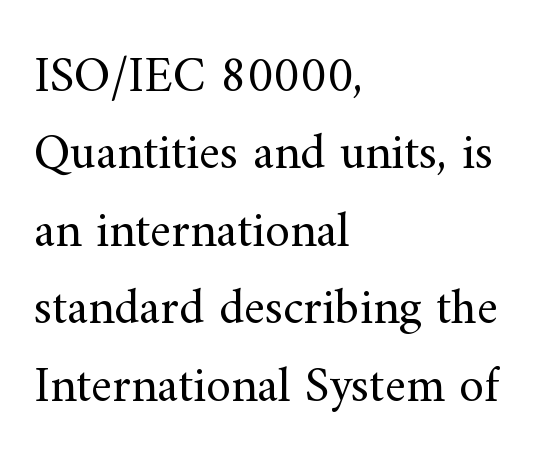
{"serif": "yes", "italic": "no", "bold": "no", "weight": "regular", "width": "normal", "stroke_contrast": "medium", "x_height": "small", "monospaced": "no", "underline": "no", "align": "left", "line_spacing": "normal", "line_spacing_ratio": 1.55, "letter_spacing": "normal", "letter_spacing_em": 0.0, "glyph_px": 50}
